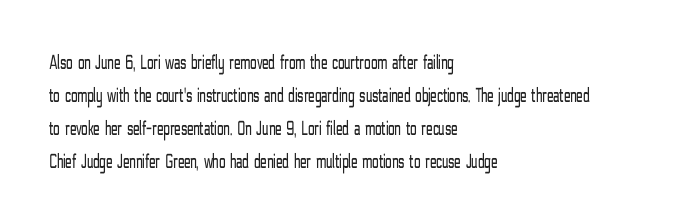
No italicization has been applied; the sample stays upright. This rendering features lettering with no underline. Summary of weight: not heavy and not bold. The typesetter chose a ragged-right arrangement here. The vertical gap from one line to the next is medium.
